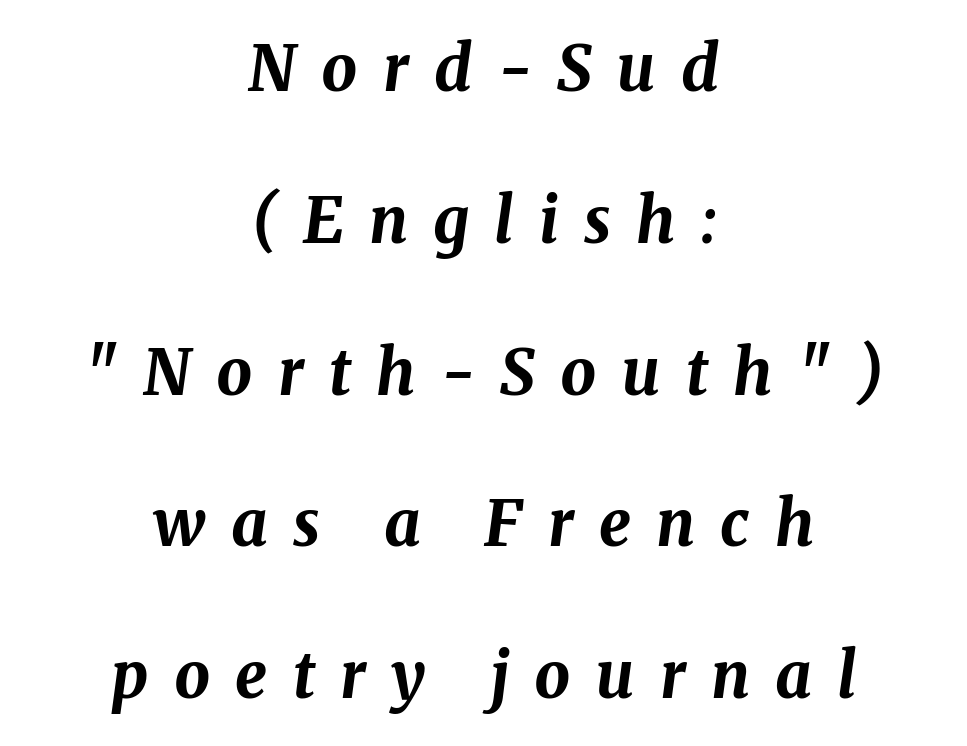
{"italic": "yes", "lean": "right", "slant_degrees": 8, "bold": "yes", "weight": "bold", "width": "normal", "stroke_contrast": "medium", "x_height": "medium", "monospaced": "no", "underline": "no", "align": "center", "line_spacing": "loose", "line_spacing_ratio": 2.41, "letter_spacing": "wide", "letter_spacing_em": 0.4, "glyph_px": 63}
